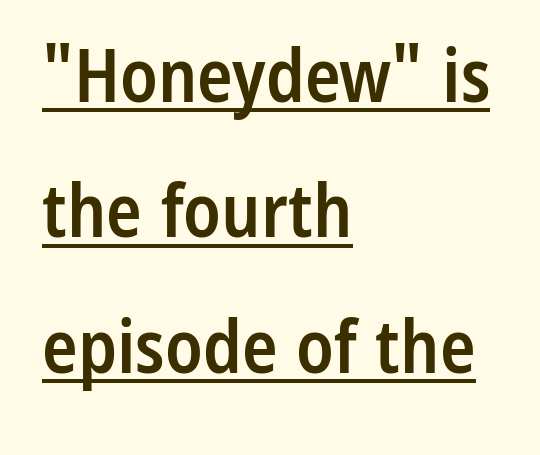
Think of a printed novel: that variable character pitch is what you see here. The gaps between neighbouring characters are ordinary and unremarkable. Note: no serifs on the glyphs. Caption: semibold face, moderately heavy strokes. Do the letters lean? They stand straight. Somebody hit Ctrl+U on this one — the words are underlined.
